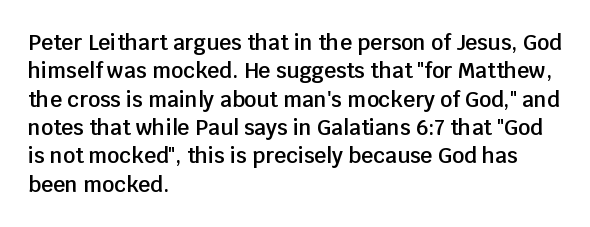
{"italic": "no", "bold": "semi", "underline": "no", "align": "left", "line_spacing": "normal", "line_spacing_ratio": 1.35, "letter_spacing": "normal", "letter_spacing_em": 0.0, "glyph_px": 21}
